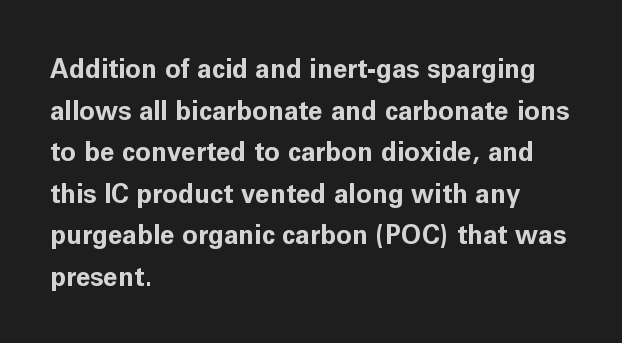
Q: Is the text bold? A: Yes.
Q: Is the text italic (slanted)? A: No, it is upright.
Q: Is the text underlined? A: No.
Q: How is the paragraph aligned? A: Left-aligned.
Q: Is the spacing between letters normal or unusually wide? A: Normal.
Q: Is the spacing between lines tight, normal or loose? A: Normal.
